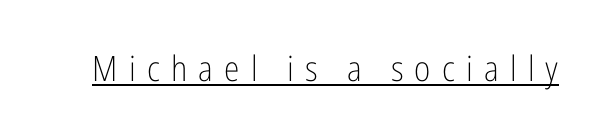
A typesetter would call this proportional, since set widths differ per character. The glyphs are accompanied by a horizontal stroke just below them. Serifs: no, the terminals of the letterforms are clean. The font is comparable to plain body text, perhaps lighter. Does the lettering tilt? It doesn't — this is upright. Honestly, the letter spacing is so wide it's the main thing you notice.
